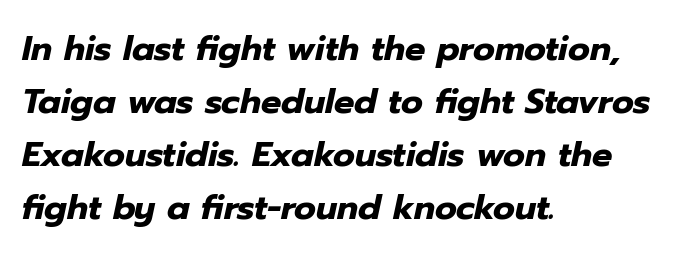
The typesetting leans heavy: a genuine bold. The rendering uses a moderate line-height, typical for paragraphs. Spacing verdict: proportional, widths tailored to each character. Characters follow at the spacing the type designer built in. Honestly, there is no underline to notice here at all.
